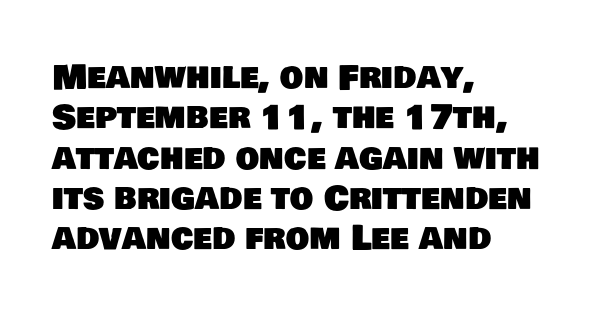
Q: Is the typeface a serif or a sans-serif typeface? A: Sans-serif.
Q: Is the text underlined? A: No.
Q: How is the paragraph aligned? A: Left-aligned.
Q: Is the spacing between letters normal or unusually wide? A: Normal.
Q: Width (condensed, normal, or wide)? A: Normal.
Q: Stroke contrast? A: Low.
Q: x-height? A: Large.
Q: Monospaced? A: No.
